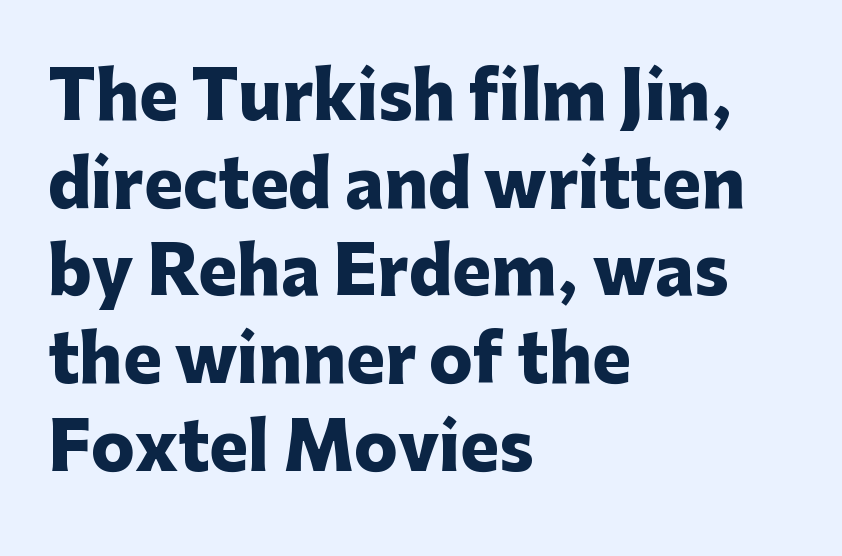
Q: Is the text bold? A: Yes.
Q: Is the text italic (slanted)? A: No, it is upright.
Q: Is the typeface a serif or a sans-serif typeface? A: Sans-serif.
Q: Is the text underlined? A: No.
Q: How is the paragraph aligned? A: Left-aligned.
Q: Is the spacing between letters normal or unusually wide? A: Normal.
Q: Is the spacing between lines tight, normal or loose? A: Normal.
Q: Width (condensed, normal, or wide)? A: Normal.
Q: Stroke contrast? A: Low.
Q: x-height? A: Medium.
Q: Monospaced? A: No.
